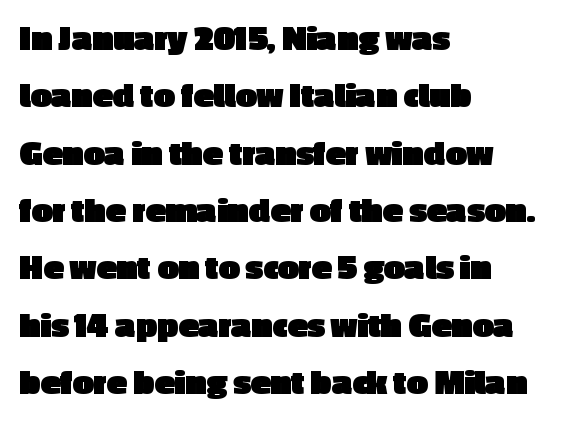
The image shows 37 px heavy sans-serif type, upright; set left-aligned, normal line spacing (1.55x), normal letter spacing, not underlined; a medium x-height.
